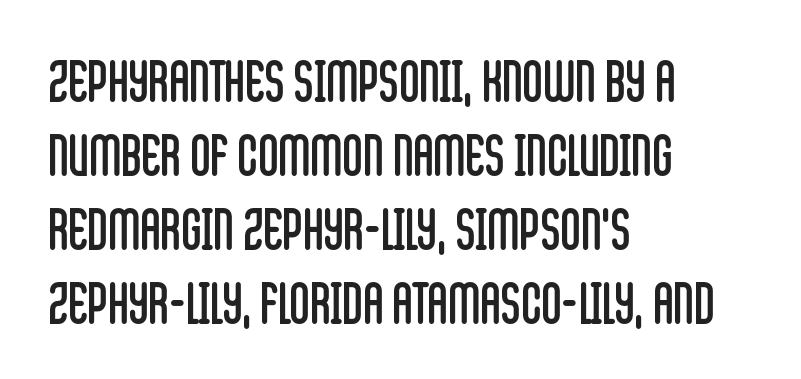
{"serif": "no", "italic": "no", "bold": "no", "weight": "regular", "width": "condensed", "stroke_contrast": "low", "x_height": "large", "monospaced": "no", "underline": "no", "align": "left", "line_spacing": "normal", "line_spacing_ratio": 1.32, "letter_spacing": "normal", "letter_spacing_em": 0.0, "glyph_px": 56}
